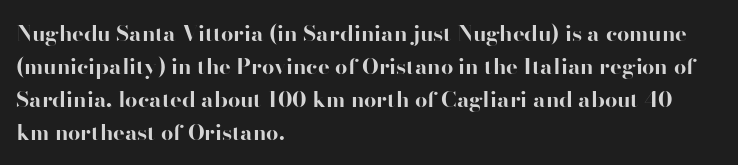
{"italic": "no", "bold": "yes", "underline": "no", "align": "left", "line_spacing": "normal", "line_spacing_ratio": 1.5, "letter_spacing": "normal", "letter_spacing_em": 0.0, "glyph_px": 22}
